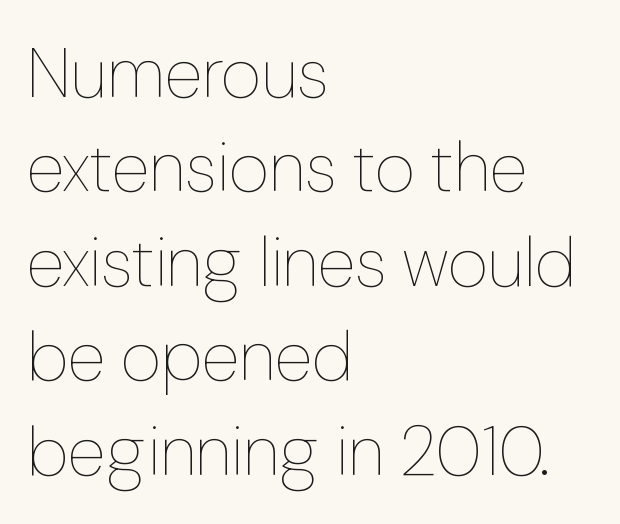
Q: Is the text bold? A: No.
Q: Is the text italic (slanted)? A: No, it is upright.
Q: Is the text underlined? A: No.
Q: How is the paragraph aligned? A: Left-aligned.
Q: Is the spacing between letters normal or unusually wide? A: Normal.
Q: Is the spacing between lines tight, normal or loose? A: Normal.
Q: Width (condensed, normal, or wide)? A: Normal.
Q: Stroke contrast? A: Low.
Q: x-height? A: Medium.
Q: Monospaced? A: No.
